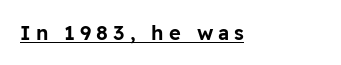
Q: Is the text italic (slanted)? A: No, it is upright.
Q: Is the text underlined? A: Yes.
Q: How is the paragraph aligned? A: Left-aligned.
Q: Is the spacing between letters normal or unusually wide? A: Unusually wide.
